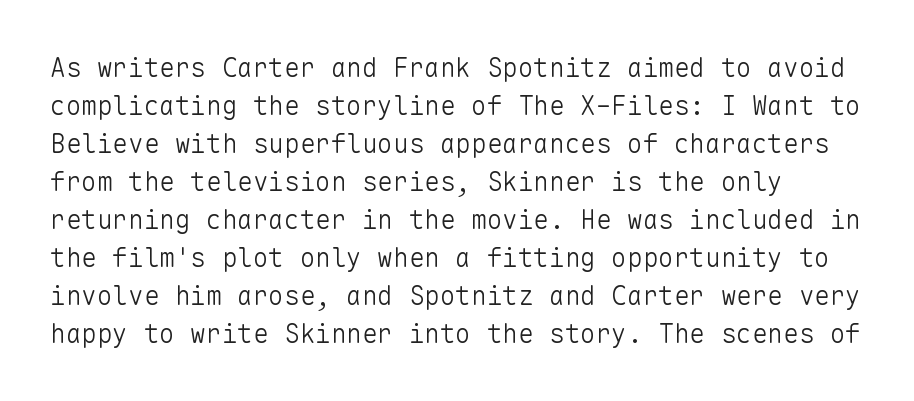
The image shows 26 px text type, upright; set normal line spacing (1.46x), normal letter spacing, not underlined.
